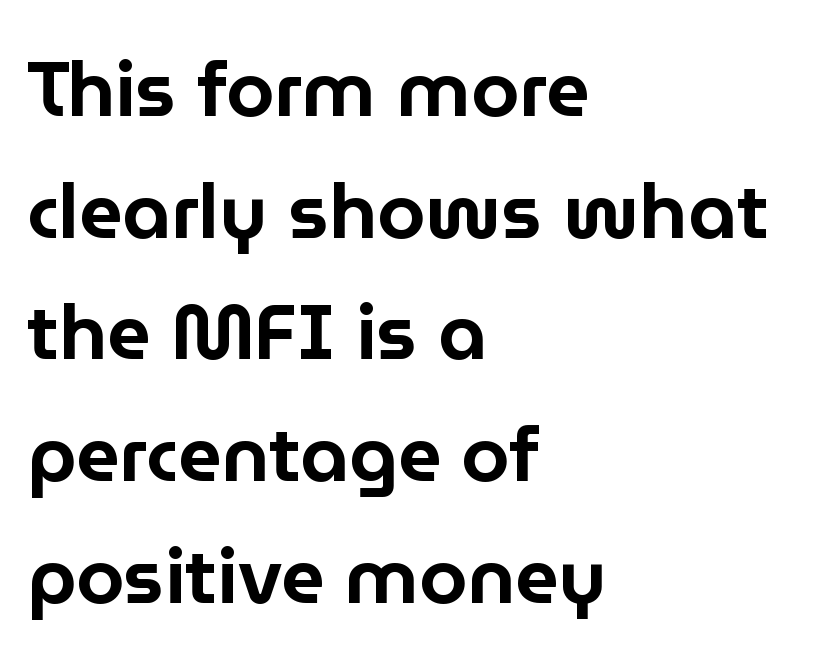
The image shows 77 px sans-serif type, upright; set left-aligned, normal line spacing (1.58x), normal letter spacing, not underlined; low stroke contrast and a medium x-height.
